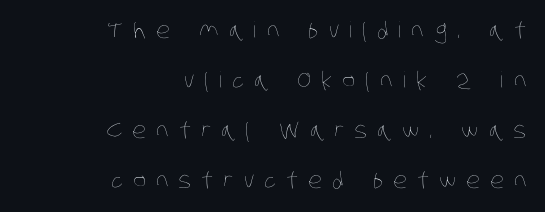
The image shows 22 px text type; set right-aligned, loose line spacing (2.28x), unusually wide letter spacing (+0.46 em), not underlined.
